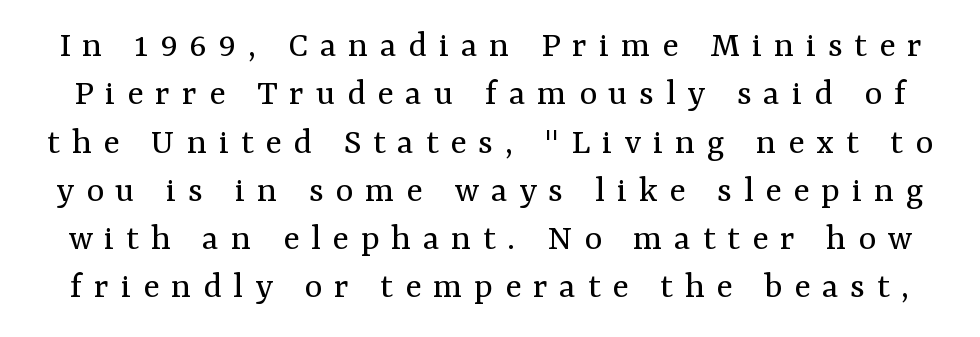
No letter is thick-stroked: the sample isn't bold. Serifs: yes, visible at the terminals of the letterforms. Varying glyph widths throughout — classic text-font behaviour. The gap between lines stays unmarked. Characters follow at a spacing far wider than the type designer built in. Regular leading.
